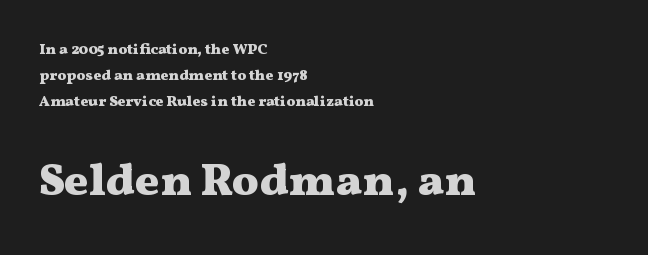
{"serif": "yes", "italic": "no", "bold": "yes", "weight": "heavy", "width": "wide", "stroke_contrast": "medium", "x_height": "medium", "monospaced": "no", "underline": "no", "align": "left", "line_spacing_ratio": 1.72, "letter_spacing": "normal", "letter_spacing_em": 0.0, "larger_block": "second", "size_ratio": 3.0, "glyph_px": 45}
